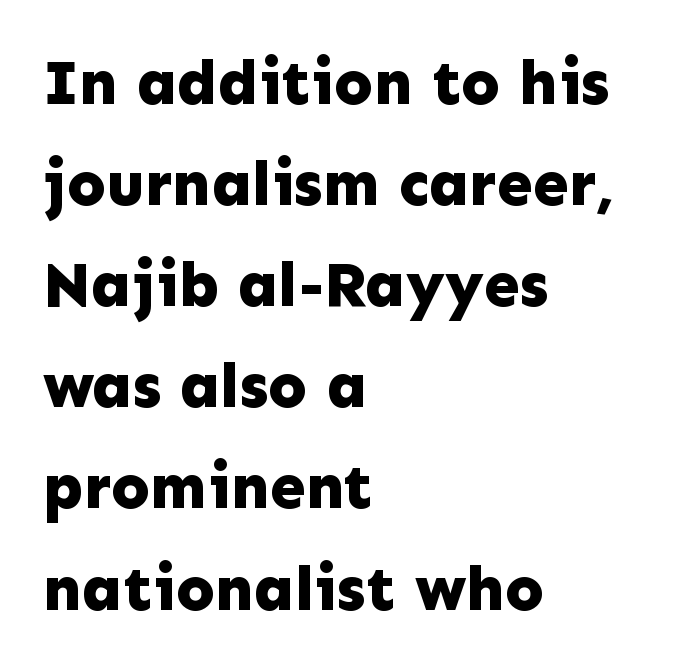
Q: Is the text bold? A: Yes.
Q: Is the text italic (slanted)? A: No, it is upright.
Q: Is the typeface a serif or a sans-serif typeface? A: Sans-serif.
Q: Is the text underlined? A: No.
Q: How is the paragraph aligned? A: Left-aligned.
Q: Is the spacing between letters normal or unusually wide? A: Normal.
Q: Is the spacing between lines tight, normal or loose? A: Normal.
Q: Width (condensed, normal, or wide)? A: Normal.
Q: Stroke contrast? A: Low.
Q: x-height? A: Medium.
Q: Monospaced? A: No.
